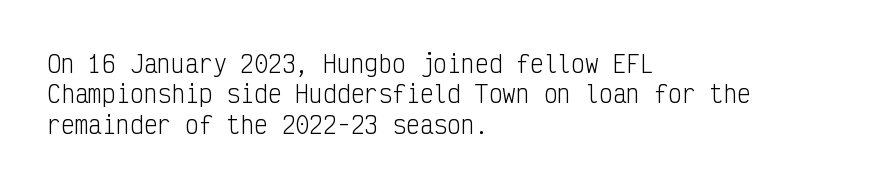
{"italic": "no", "bold": "no", "underline": "no", "align": "left", "line_spacing": "normal", "line_spacing_ratio": 1.32, "letter_spacing": "normal", "letter_spacing_em": 0.0, "glyph_px": 23}
